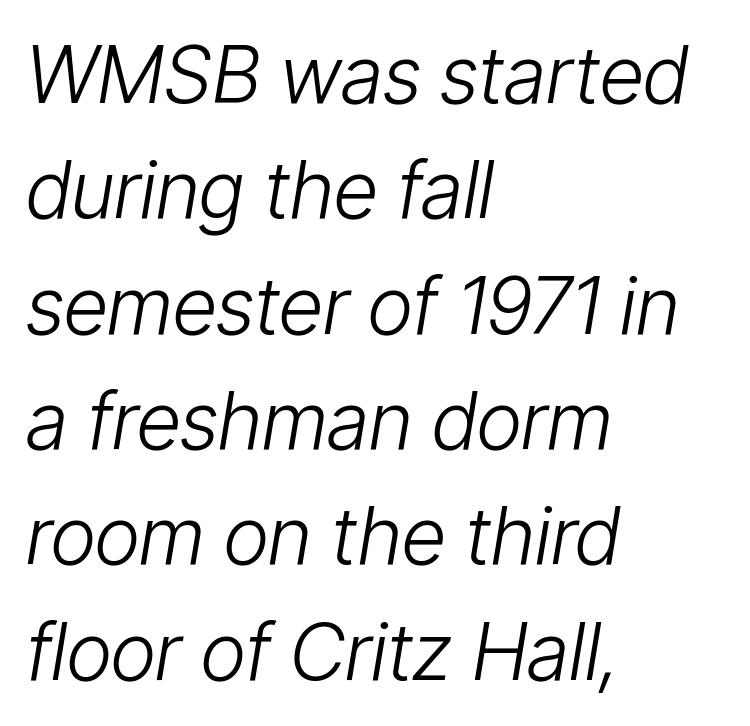
Q: Is the text bold? A: No.
Q: Is the text italic (slanted)? A: Yes, it leans right by about 9 degrees.
Q: Is the text underlined? A: No.
Q: How is the paragraph aligned? A: Left-aligned.
Q: Is the spacing between letters normal or unusually wide? A: Normal.
Q: Is the spacing between lines tight, normal or loose? A: Normal.
Q: Width (condensed, normal, or wide)? A: Condensed.
Q: Stroke contrast? A: Low.
Q: x-height? A: Medium.
Q: Monospaced? A: No.
